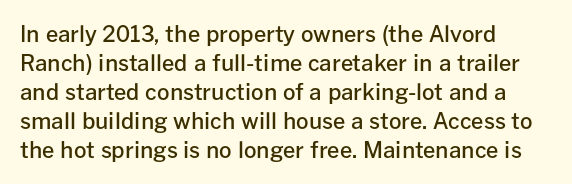
If you drew a ruler down the left edge, every line would touch it. The specimen reads as upright at a glance. The rendering uses a moderate line-height, typical for paragraphs. Has an underline been added? It has not. The line texture is even and compact thanks to regular tracking. Summary of weight: moderately heavy, a semibold.
